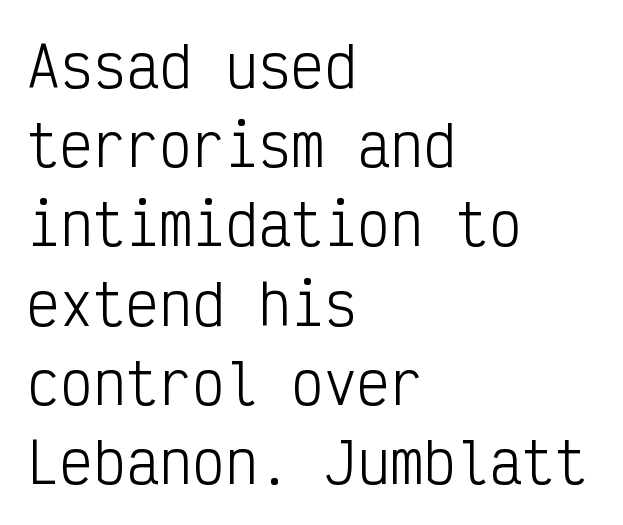
{"serif": "no", "italic": "no", "bold": "no", "weight": "light", "width": "condensed", "stroke_contrast": "low", "x_height": "medium", "monospaced": "yes", "underline": "no", "align": "left", "line_spacing": "normal", "line_spacing_ratio": 1.44, "letter_spacing": "normal", "letter_spacing_em": 0.0, "glyph_px": 55}
